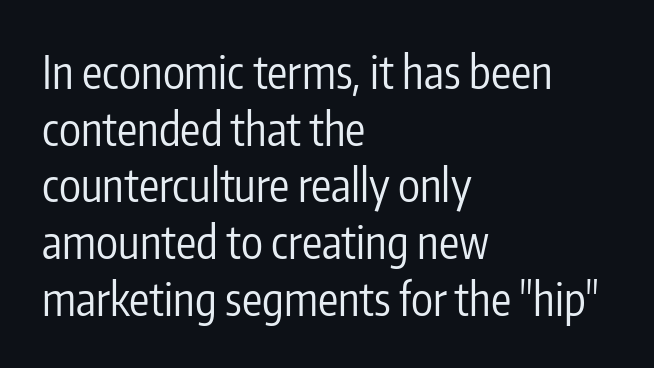
{"serif": "no", "italic": "no", "bold": "no", "weight": "regular", "width": "condensed", "stroke_contrast": "low", "x_height": "medium", "monospaced": "no", "underline": "no", "align": "left", "line_spacing": "normal", "line_spacing_ratio": 1.26, "letter_spacing": "normal", "letter_spacing_em": 0.0, "glyph_px": 45}
